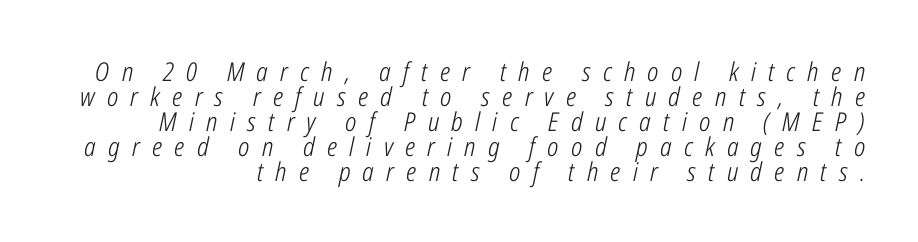
Q: Is the text bold? A: No.
Q: Is the text italic (slanted)? A: Yes, it leans right by about 12 degrees.
Q: Is the text underlined? A: No.
Q: How is the paragraph aligned? A: Right-aligned.
Q: Is the spacing between letters normal or unusually wide? A: Unusually wide.
Q: Is the spacing between lines tight, normal or loose? A: Tight.
